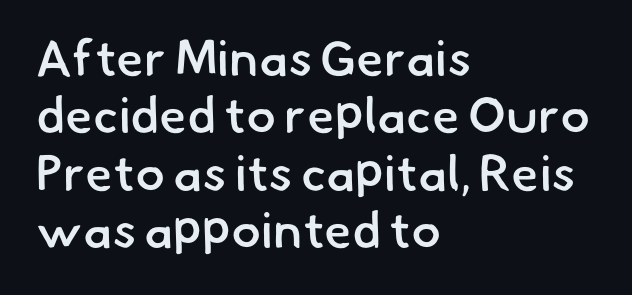
The image shows 50 px semibold sans-serif type; set left-aligned, tight line spacing (1.15x), normal letter spacing, not underlined; low stroke contrast and a small x-height.
